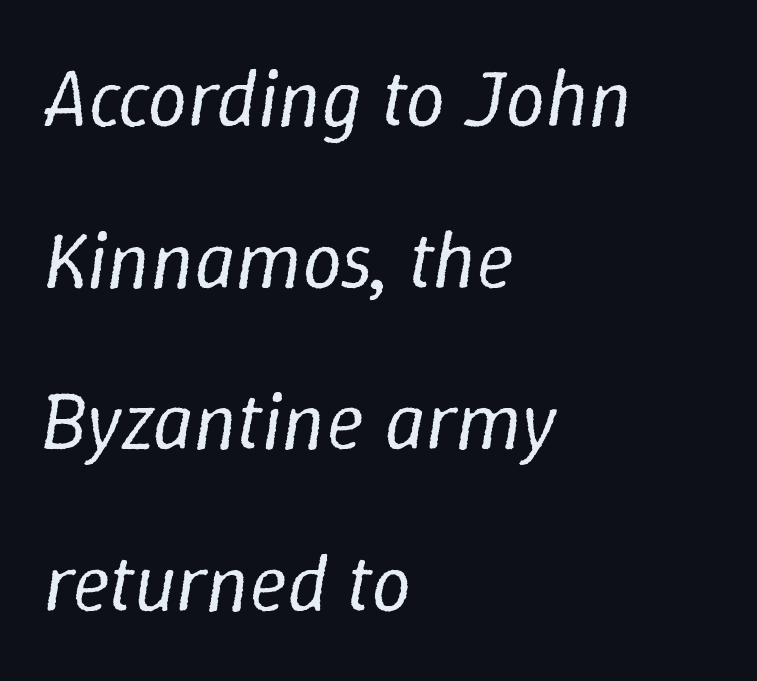
Q: Is the text bold? A: No.
Q: Is the text italic (slanted)? A: Yes, it leans right by about 9 degrees.
Q: Is the text underlined? A: No.
Q: How is the paragraph aligned? A: Left-aligned.
Q: Is the spacing between letters normal or unusually wide? A: Normal.
Q: Is the spacing between lines tight, normal or loose? A: Loose.
Q: Width (condensed, normal, or wide)? A: Normal.
Q: Stroke contrast? A: Low.
Q: x-height? A: Medium.
Q: Monospaced? A: No.
